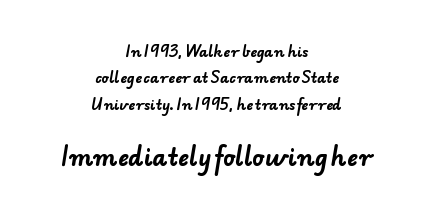
Q: Is the text bold? A: Yes.
Q: Is the text underlined? A: No.
Q: How is the paragraph aligned? A: Centered.
Q: Is the spacing between letters normal or unusually wide? A: Normal.
Q: Which block of text is set in a larger size, the first (top) or the second (bottom)? A: The second (bottom) one.
